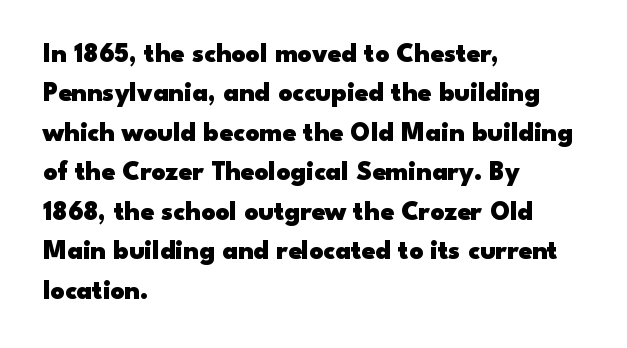
The image shows 27 px bold type, upright; set left-aligned, normal line spacing (1.46x), normal letter spacing, not underlined.
